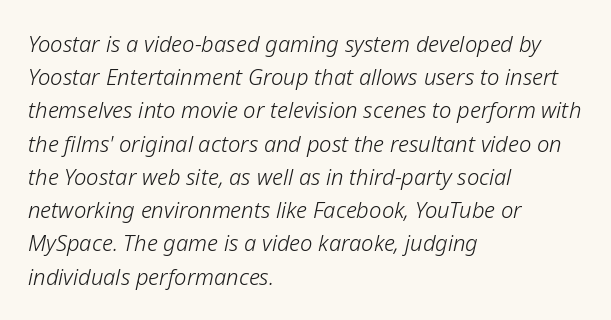
Q: Is the text bold? A: No.
Q: Is the text italic (slanted)? A: Yes, it leans right by about 12 degrees.
Q: Is the text underlined? A: No.
Q: How is the paragraph aligned? A: Left-aligned.
Q: Is the spacing between letters normal or unusually wide? A: Normal.
Q: Is the spacing between lines tight, normal or loose? A: Normal.
